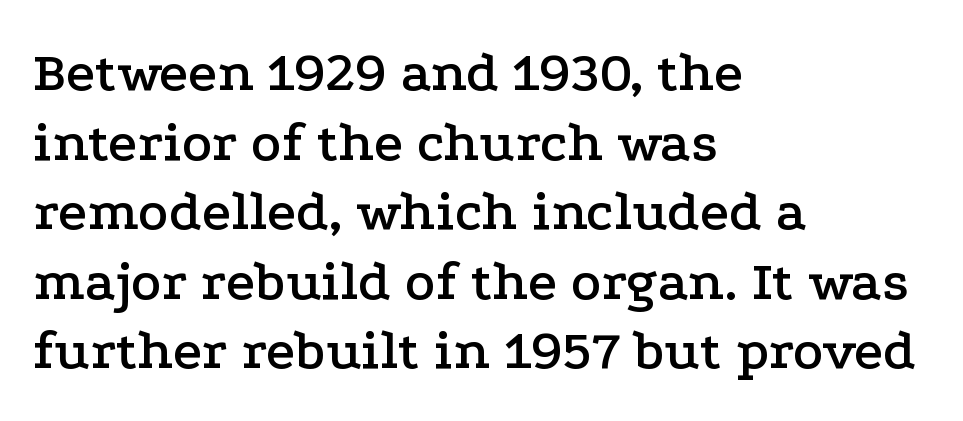
Quick note: not italic, upright. Here the designer chose a conventional face with non-uniform glyph widths. Classification — serif. The face used here is rendered with its standard letterfit. Check under the words: just untouched page. These lines are set flush left with a ragged right edge.
